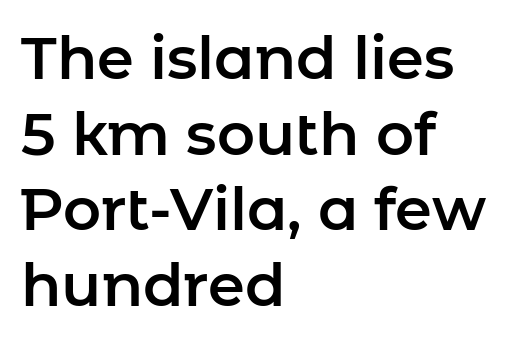
Each letter keeps its own natural width here, so spacing adapts to shape. Vertically, the passage feels balanced, rows spaced as you'd expect. Ordinary non-slanted type is in use. Rule under the text: the space is simply empty. The ragged edge is on the right, which tells us the setting is flush left. There is no visible air inserted between adjacent glyphs.
